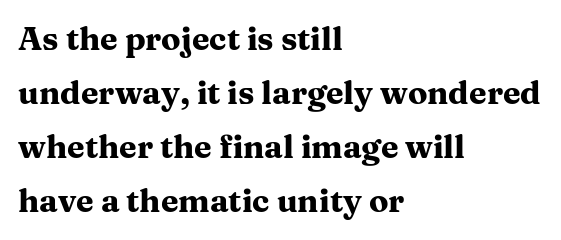
Students, this is bold: see how much ink each stroke carries. Visually the block forms a straight wall on the left and a jagged coastline on the right. These lines are composed in type with serifs. It's the straight-up-and-down kind of type. Line spacing here is normal.
